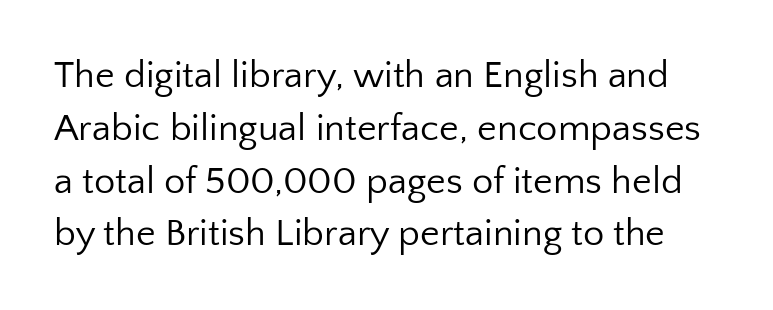
How would I describe the line gaps? Plain and ordinary. Do the characters align in a grid? No, the font is proportional. The face used here is a sans, in the tradition of grotesques and geometrics. Nothing unusual about the tracking: characters are spaced as the font intends.
